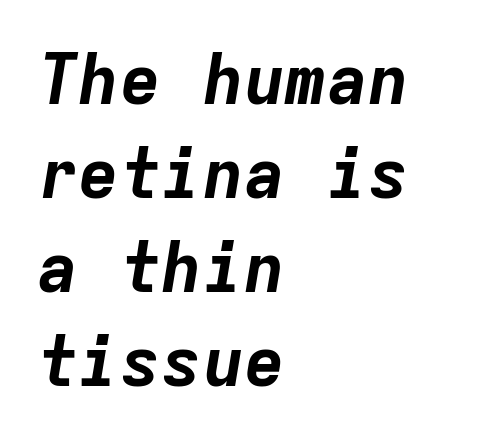
The type is set solid horizontally, with unmodified tracking. Every row of glyphs begins at an identical x-position on the left. Regular leading. Only glyphs here, with clear space below each row.
